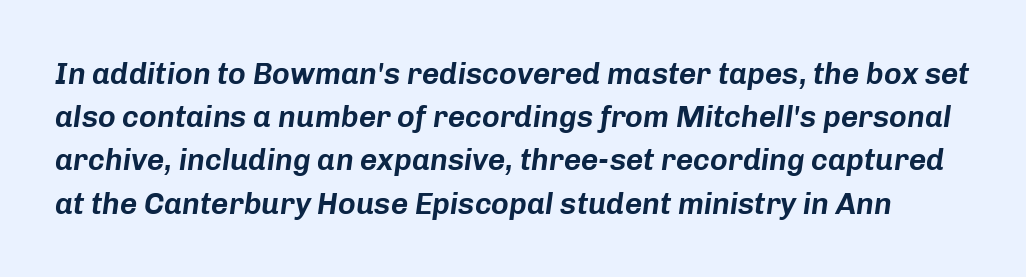
Style check: oblique. The face used here is proportionally spaced, like ordinary book or web type. Normally led — the rows are evenly, conventionally spaced. Standard letterfit; no display-style spreading of the glyphs. The space beneath each line is pristine and unruled.
